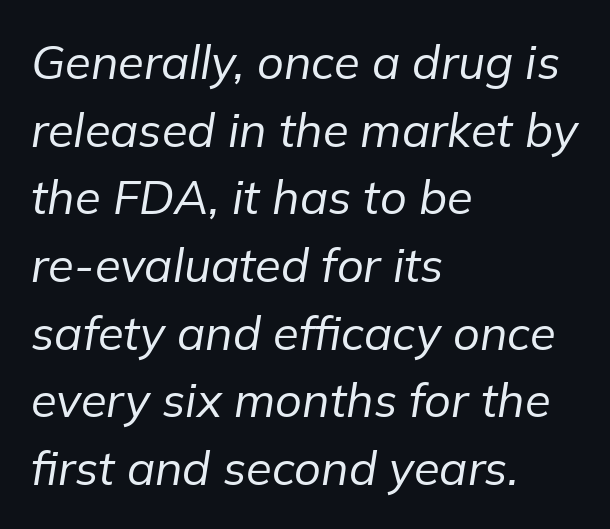
Note the varied advance widths — an 'i' is clearly narrower than an 'm'. Evenly set lines give the paragraph a standard silhouette. This sample is left-justified, so line endings fall wherever the words run out. The strokes carry an ordinary text weight at most.
